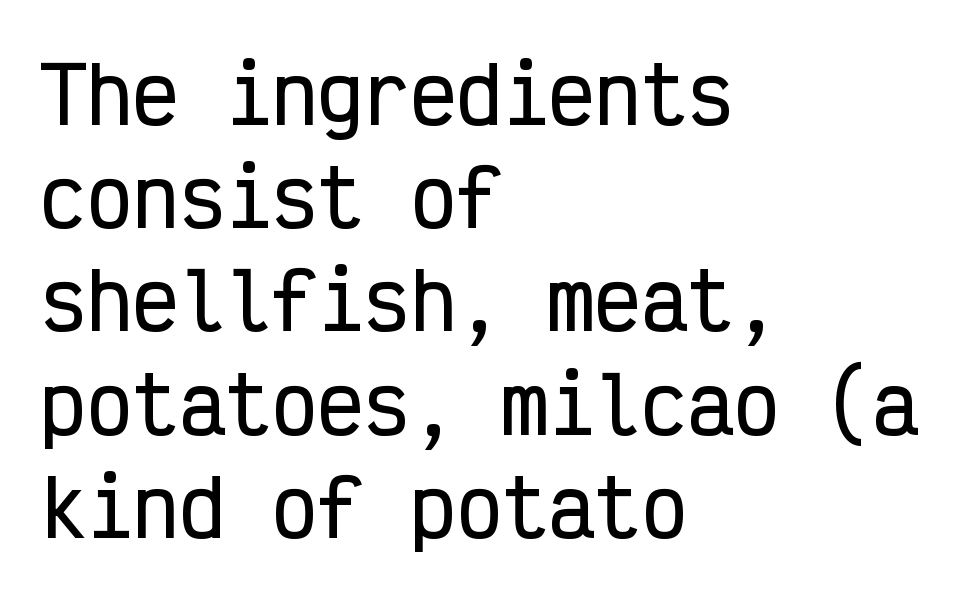
{"serif": "no", "italic": "no", "width": "condensed", "stroke_contrast": "low", "x_height": "medium", "monospaced": "yes", "underline": "no", "align": "left", "line_spacing": "normal", "line_spacing_ratio": 1.34, "letter_spacing": "normal", "letter_spacing_em": 0.0, "glyph_px": 77}
